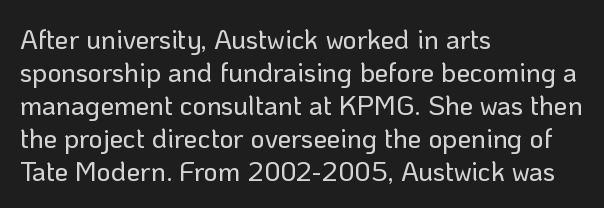
Q: Is the text italic (slanted)? A: No, it is upright.
Q: Is the text underlined? A: No.
Q: How is the paragraph aligned? A: Left-aligned.
Q: Is the spacing between letters normal or unusually wide? A: Normal.
